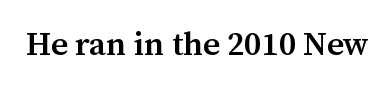
{"serif": "yes", "italic": "no", "bold": "semi", "weight": "semibold", "width": "normal", "stroke_contrast": "medium", "x_height": "medium", "monospaced": "no", "underline": "no", "letter_spacing": "normal", "letter_spacing_em": 0.0, "glyph_px": 33}
